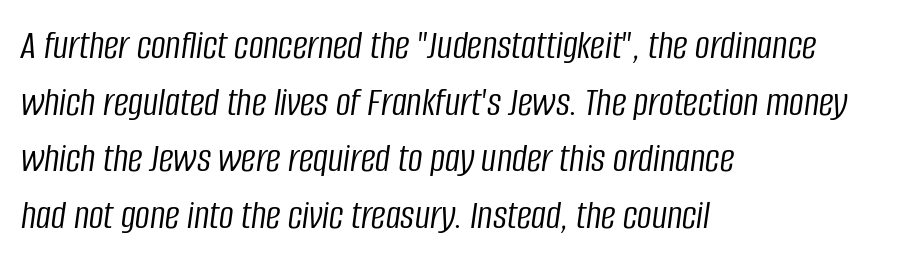
{"italic": "yes", "lean": "right", "slant_degrees": 8, "bold": "no", "weight": "light", "width": "condensed", "stroke_contrast": "low", "x_height": "large", "monospaced": "no", "underline": "no", "align": "left", "line_spacing": "normal", "line_spacing_ratio": 1.38, "letter_spacing": "normal", "letter_spacing_em": 0.0, "glyph_px": 41}
